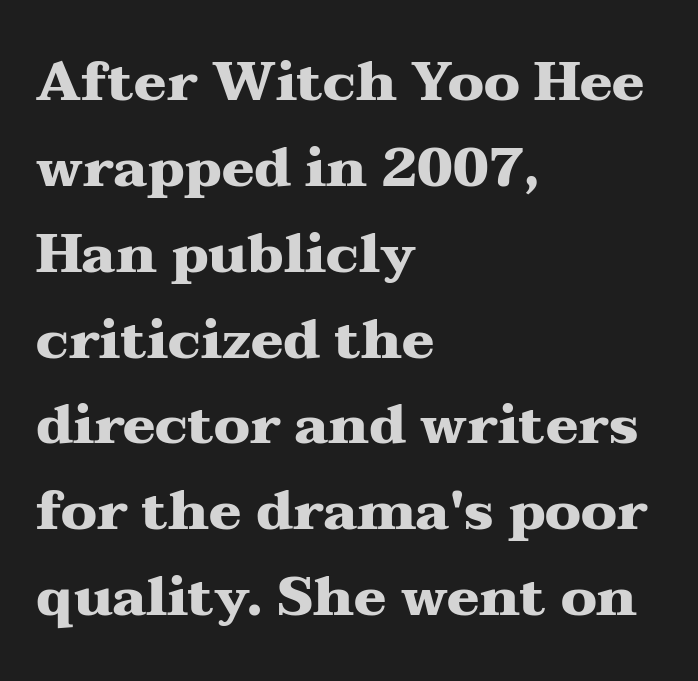
{"serif": "yes", "italic": "no", "bold": "yes", "weight": "heavy", "width": "wide", "stroke_contrast": "medium", "x_height": "medium", "monospaced": "no", "underline": "no", "align": "left", "line_spacing": "normal", "line_spacing_ratio": 1.59, "letter_spacing": "normal", "letter_spacing_em": 0.0, "glyph_px": 54}
